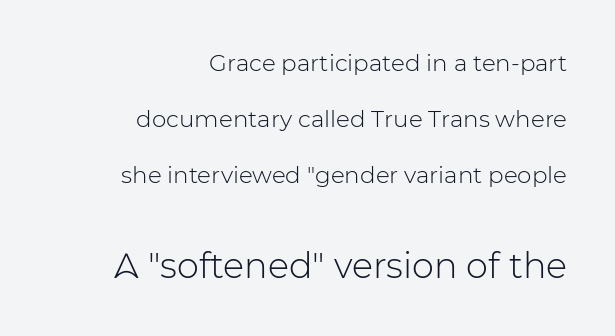
{"serif": "no", "italic": "no", "bold": "no", "weight": "light", "width": "normal", "stroke_contrast": "low", "x_height": "medium", "monospaced": "no", "underline": "no", "align": "right", "line_spacing": "loose", "line_spacing_ratio": 2.44, "letter_spacing": "normal", "letter_spacing_em": 0.0, "larger_block": "second", "size_ratio": 1.52, "glyph_px": 35}
